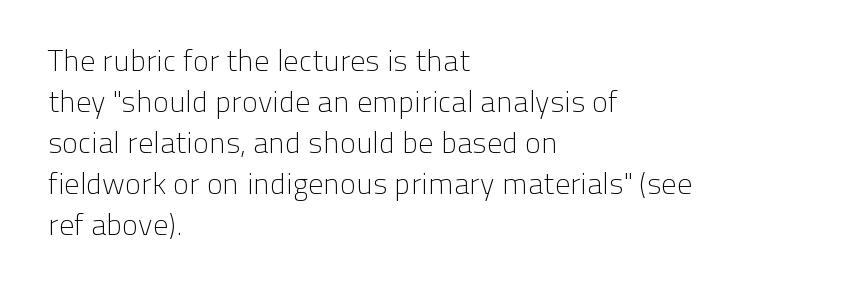
Q: Is the text bold? A: No.
Q: Is the text italic (slanted)? A: No, it is upright.
Q: Is the typeface a serif or a sans-serif typeface? A: Sans-serif.
Q: Is the text underlined? A: No.
Q: How is the paragraph aligned? A: Left-aligned.
Q: Is the spacing between letters normal or unusually wide? A: Normal.
Q: Is the spacing between lines tight, normal or loose? A: Normal.
Q: Width (condensed, normal, or wide)? A: Normal.
Q: Stroke contrast? A: Low.
Q: x-height? A: Medium.
Q: Monospaced? A: No.
